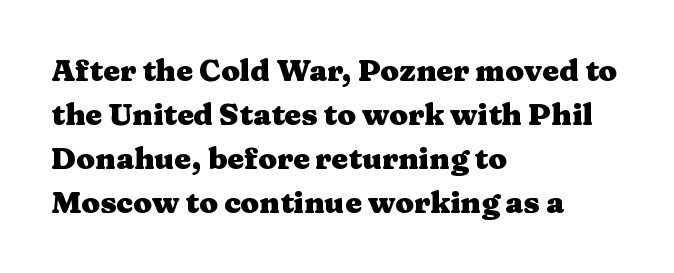
{"serif": "yes", "italic": "no", "bold": "yes", "weight": "heavy", "width": "wide", "stroke_contrast": "medium", "x_height": "medium", "monospaced": "no", "underline": "no", "align": "left", "line_spacing": "normal", "line_spacing_ratio": 1.47, "letter_spacing": "normal", "letter_spacing_em": 0.0, "glyph_px": 30}
